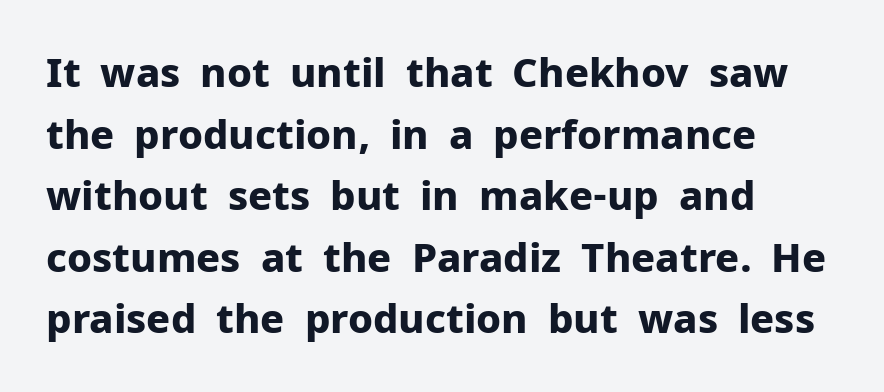
Q: Is the text bold? A: Yes.
Q: Is the text italic (slanted)? A: No, it is upright.
Q: Is the typeface a serif or a sans-serif typeface? A: Sans-serif.
Q: Is the text underlined? A: No.
Q: How is the paragraph aligned? A: Left-aligned.
Q: Is the spacing between letters normal or unusually wide? A: Normal.
Q: Is the spacing between lines tight, normal or loose? A: Normal.
Q: Width (condensed, normal, or wide)? A: Normal.
Q: Stroke contrast? A: Low.
Q: x-height? A: Medium.
Q: Monospaced? A: No.
